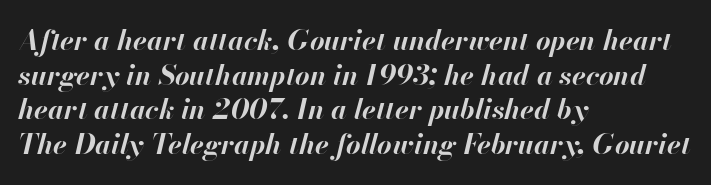
The image shows 28 px bold type, italic (leaning right); set left-aligned, line spacing 1.24x, normal letter spacing, not underlined; high stroke contrast and a small x-height.
